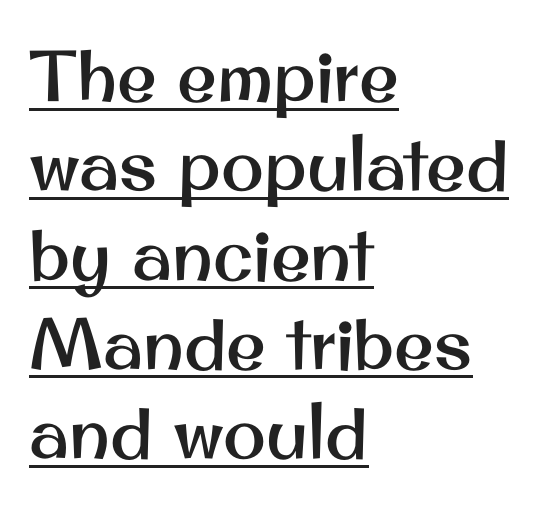
Ordinary non-slanted type is in use. Proportional: the letters do not fall into vertical columns. Emphasis is given by a line drawn under the lettering. The typeface chosen for these lines omits serifs. Nobody touched the tracking dial on this one. Typeset ragged right — the left edge is the straight one.
